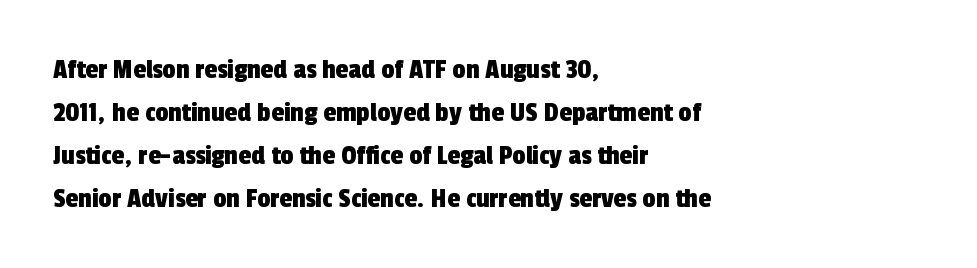
The image shows 29 px condensed sans-serif type; set left-aligned, normal line spacing (1.48x), normal letter spacing, not underlined; a medium x-height.
